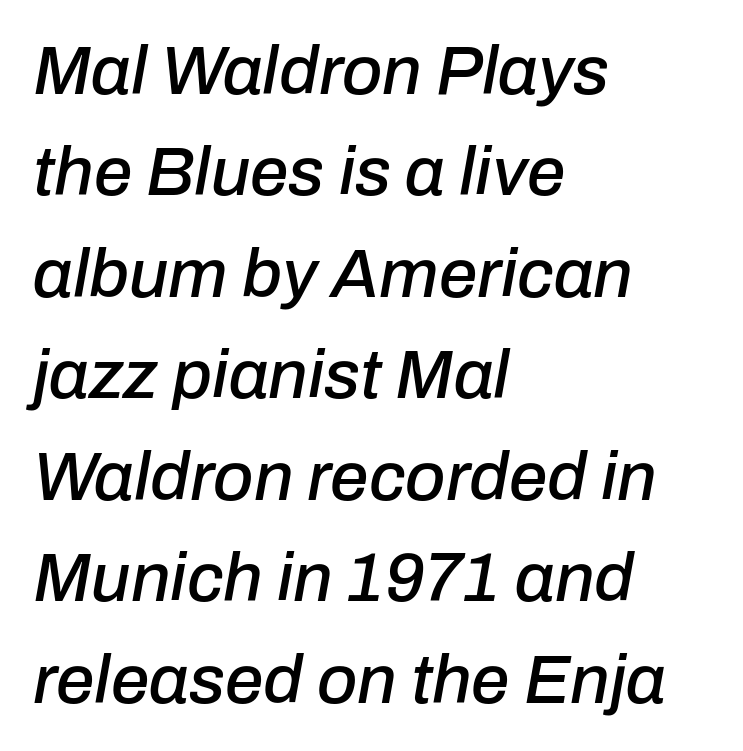
A typesetter would call this proportional, since set widths differ per character. The glyphs are unaccompanied by any horizontal stroke below them. One-word summary of the alignment: left. Evenly set lines give the paragraph a standard silhouette.
